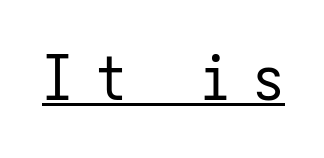
The image shows 62 px regular-weight, condensed sans-serif type, upright, monospaced; set unusually wide letter spacing (+0.35 em), underlined; low stroke contrast and a medium x-height.
